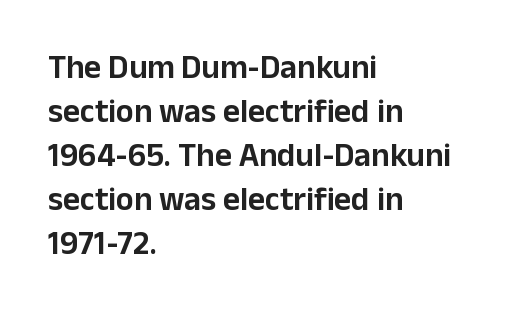
Q: Is the text italic (slanted)? A: No, it is upright.
Q: Is the typeface a serif or a sans-serif typeface? A: Sans-serif.
Q: Is the text underlined? A: No.
Q: How is the paragraph aligned? A: Left-aligned.
Q: Is the spacing between letters normal or unusually wide? A: Normal.
Q: Is the spacing between lines tight, normal or loose? A: Normal.
Q: Width (condensed, normal, or wide)? A: Normal.
Q: Stroke contrast? A: Low.
Q: x-height? A: Medium.
Q: Monospaced? A: No.
